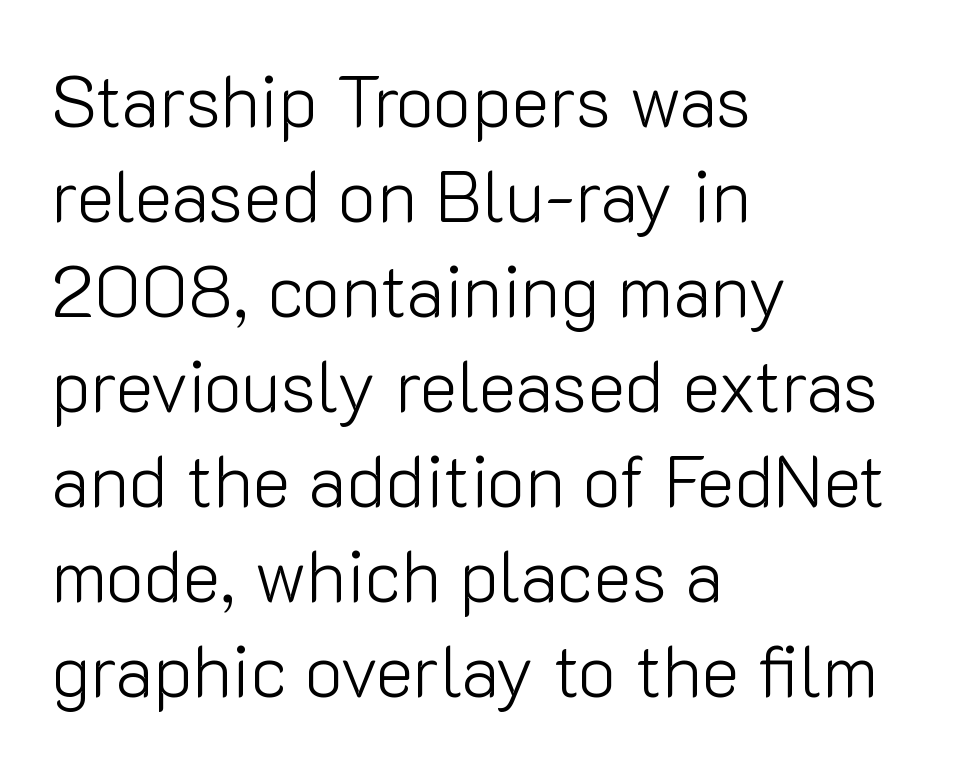
{"serif": "no", "italic": "no", "bold": "no", "weight": "light", "width": "normal", "stroke_contrast": "low", "x_height": "medium", "monospaced": "no", "underline": "no", "align": "left", "line_spacing": "normal", "line_spacing_ratio": 1.32, "letter_spacing": "normal", "letter_spacing_em": 0.0, "glyph_px": 72}
